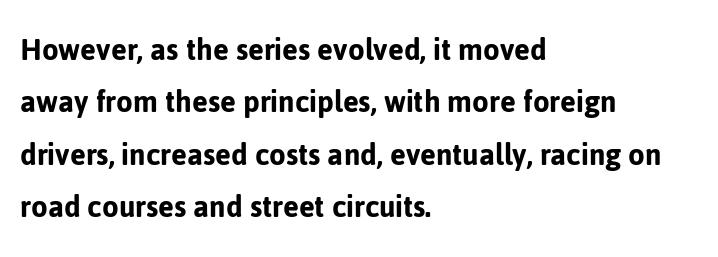
{"serif": "no", "italic": "no", "width": "normal", "stroke_contrast": "low", "x_height": "medium", "monospaced": "no", "underline": "no", "align": "left", "line_spacing": "normal", "line_spacing_ratio": 1.54, "letter_spacing": "normal", "letter_spacing_em": 0.0, "glyph_px": 34}
